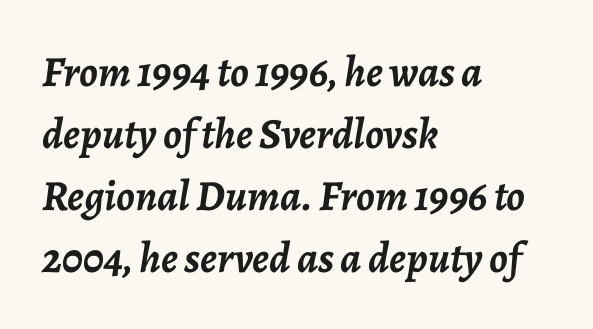
{"italic": "yes", "lean": "right", "slant_degrees": 7, "bold": "yes", "weight": "semibold", "width": "normal", "stroke_contrast": "low", "x_height": "medium", "monospaced": "no", "underline": "no", "align": "left", "line_spacing": "normal", "line_spacing_ratio": 1.44, "letter_spacing": "normal", "letter_spacing_em": 0.0, "glyph_px": 43}
